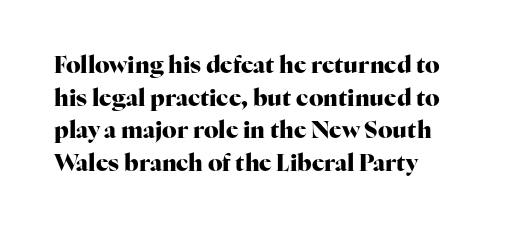
Here the glyphs are tracked normally, forming tight word shapes. One-word summary of the alignment: left. In terms of posture, this sample is upright. Notice how thick the strokes are: this is what a full bold looks like. The lines sit at an ordinary, default distance from one another.
